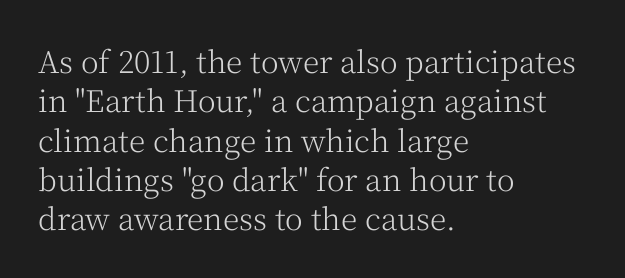
The image shows 30 px light serif type, upright; set left-aligned, normal line spacing (1.31x), normal letter spacing, not underlined; medium stroke contrast and a medium x-height.
